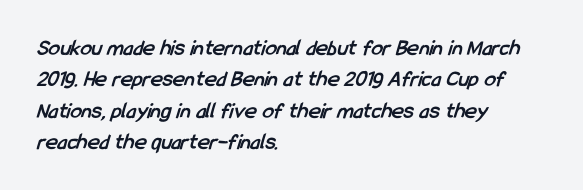
Observe the ordinary spacing: letters are neighbours, not strangers. Is the block centered? No — it sits flush against the left margin. Regular leading. Descender tails drop into unmarked territory. Heavy-handed strokes throughout: this text is bold.
